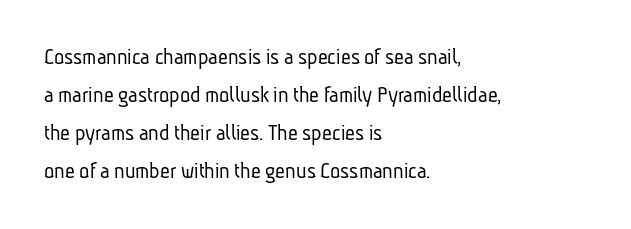
Q: Is the text bold? A: No.
Q: Is the text underlined? A: No.
Q: How is the paragraph aligned? A: Left-aligned.
Q: Is the spacing between letters normal or unusually wide? A: Normal.
Q: Is the spacing between lines tight, normal or loose? A: Normal.
